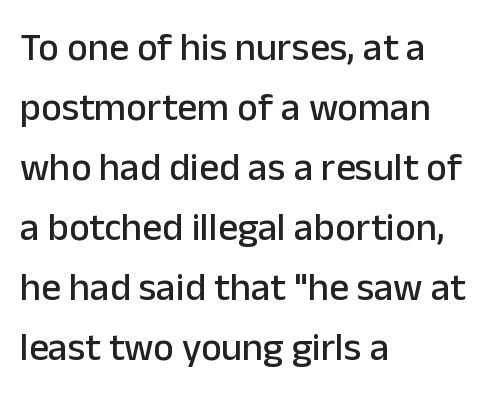
Q: Is the text italic (slanted)? A: No, it is upright.
Q: Is the typeface a serif or a sans-serif typeface? A: Sans-serif.
Q: Is the text underlined? A: No.
Q: How is the paragraph aligned? A: Left-aligned.
Q: Is the spacing between letters normal or unusually wide? A: Normal.
Q: Is the spacing between lines tight, normal or loose? A: Normal.
Q: Width (condensed, normal, or wide)? A: Normal.
Q: Stroke contrast? A: Low.
Q: x-height? A: Medium.
Q: Monospaced? A: No.
